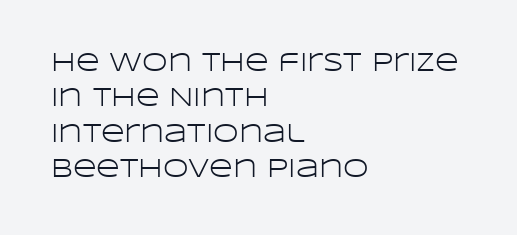
Vertically, the passage feels balanced, rows spaced as you'd expect. No italicization has been applied; the sample stays upright. A bare baseline throughout the passage. Think standard paragraph weight, or any step lighter than that.
